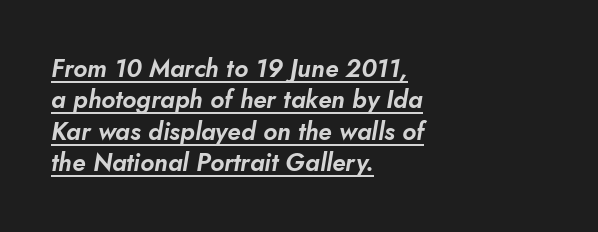
Q: Is the text italic (slanted)? A: Yes, it leans right by about 10 degrees.
Q: Is the text underlined? A: Yes.
Q: How is the paragraph aligned? A: Left-aligned.
Q: Is the spacing between letters normal or unusually wide? A: Normal.
Q: Is the spacing between lines tight, normal or loose? A: Normal.
